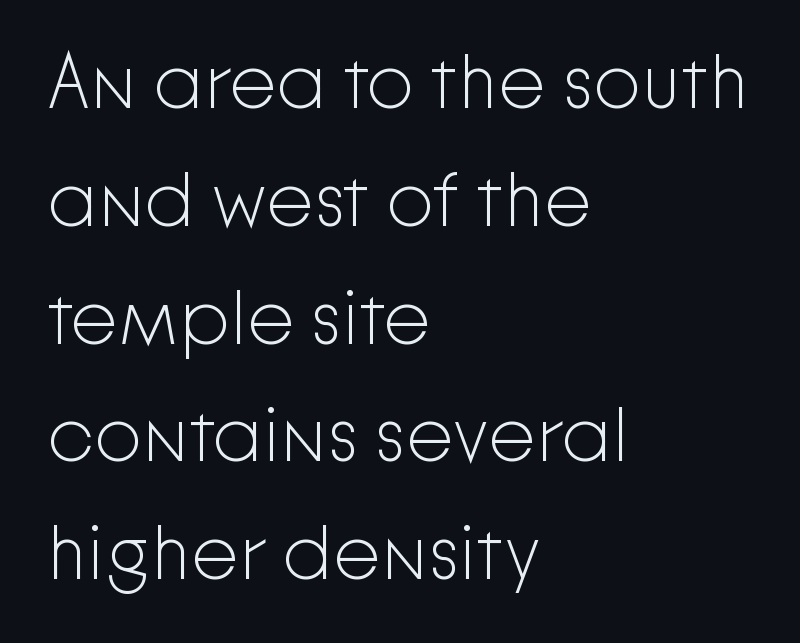
{"serif": "no", "italic": "no", "bold": "no", "weight": "light", "width": "normal", "stroke_contrast": "low", "x_height": "medium", "monospaced": "no", "underline": "no", "align": "left", "line_spacing": "normal", "line_spacing_ratio": 1.55, "letter_spacing": "normal", "letter_spacing_em": 0.0, "glyph_px": 76}
